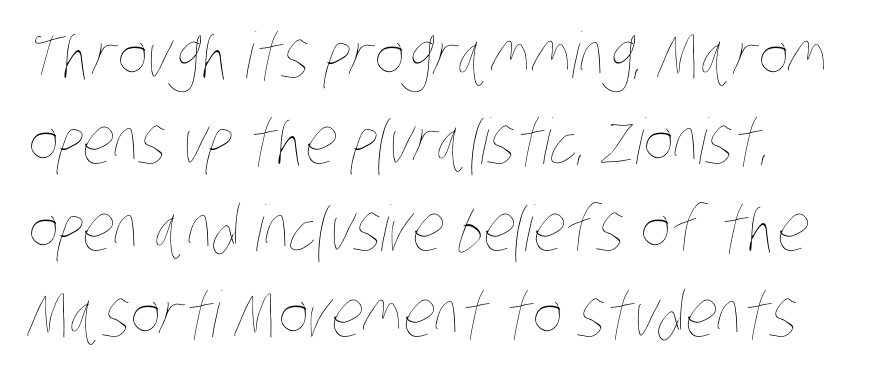
Q: Is the text bold? A: No.
Q: Is the text underlined? A: No.
Q: How is the paragraph aligned? A: Left-aligned.
Q: Is the spacing between letters normal or unusually wide? A: Normal.
Q: Is the spacing between lines tight, normal or loose? A: Normal.
Q: Width (condensed, normal, or wide)? A: Condensed.
Q: Stroke contrast? A: Low.
Q: x-height? A: Large.
Q: Monospaced? A: No.
